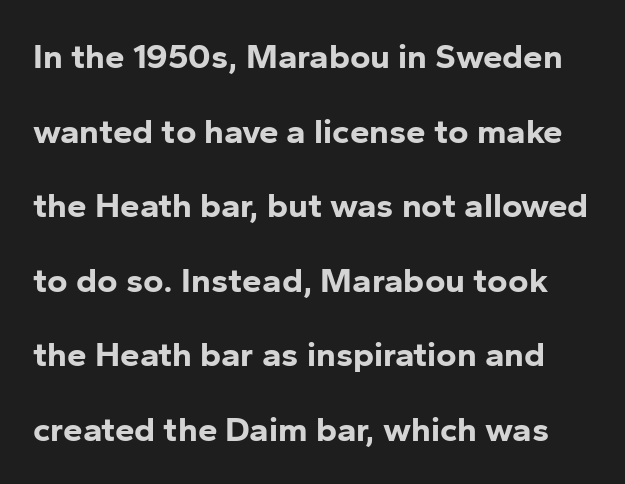
{"serif": "no", "italic": "no", "bold": "yes", "weight": "bold", "width": "normal", "stroke_contrast": "low", "x_height": "medium", "monospaced": "no", "underline": "no", "line_spacing": "loose", "line_spacing_ratio": 2.13, "letter_spacing": "normal", "letter_spacing_em": 0.0, "glyph_px": 35}
